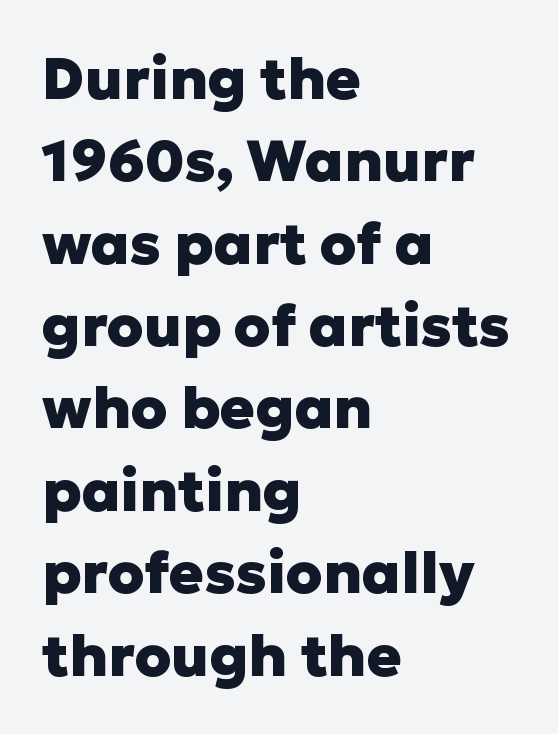
The paragraph has a hard left edge and a soft right edge. How are the letters spaced? Ordinarily, with no added tracking. The face used here is proportionally spaced, like ordinary book or web type. When letters stand straight like this, we call the style roman or upright. Observe the absence of serifs on each vertical stroke in this sample.
